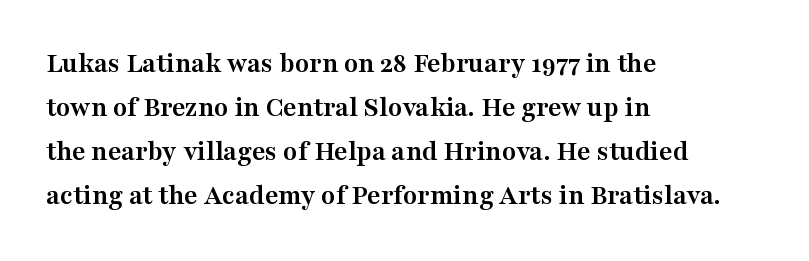
Q: Is the text bold? A: Yes.
Q: Is the text italic (slanted)? A: No, it is upright.
Q: Is the typeface a serif or a sans-serif typeface? A: Serif.
Q: Is the text underlined? A: No.
Q: How is the paragraph aligned? A: Left-aligned.
Q: Is the spacing between letters normal or unusually wide? A: Normal.
Q: Is the spacing between lines tight, normal or loose? A: Normal.
Q: Width (condensed, normal, or wide)? A: Wide.
Q: Stroke contrast? A: Medium.
Q: x-height? A: Medium.
Q: Monospaced? A: No.
